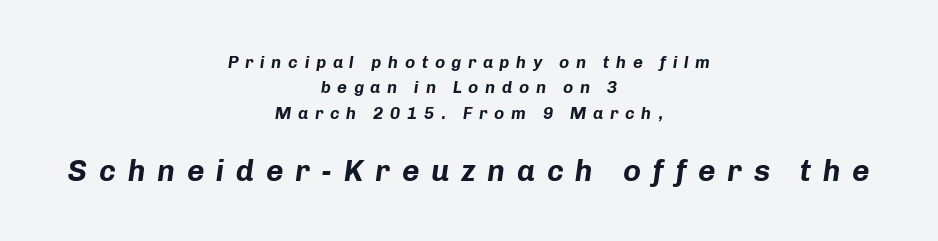
{"italic": "yes", "lean": "right", "slant_degrees": 8, "bold": "yes", "weight": "bold", "width": "normal", "stroke_contrast": "low", "x_height": "medium", "monospaced": "no", "underline": "no", "align": "center", "line_spacing": "normal", "line_spacing_ratio": 1.49, "letter_spacing": "wide", "letter_spacing_em": 0.39, "larger_block": "second", "size_ratio": 1.76, "glyph_px": 30}
